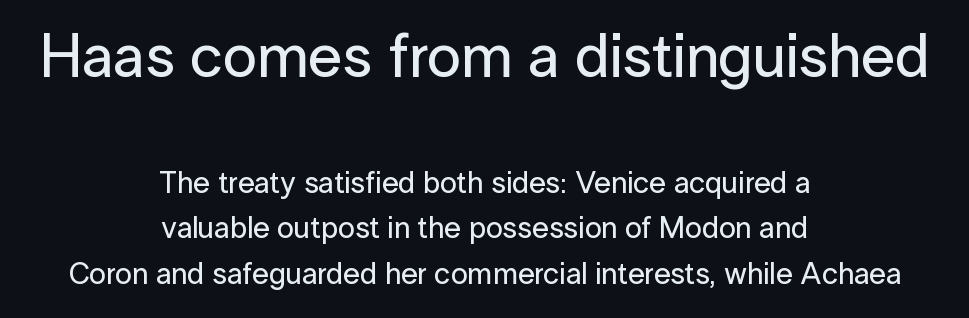
Leftover space on each line is divided equally before and after the words. The specimen omits any rule beneath the text block's lines. The passage shown begins with its larger block and ends with its smaller one. A typesetter would label this face a sans. These lines are rendered in a variable-pitch font. Quick note: not italic, upright.
